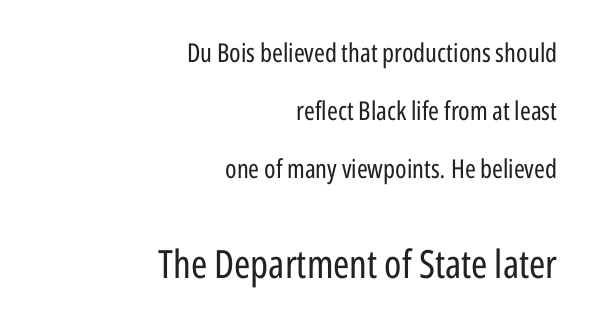
Q: Is the text bold? A: No.
Q: Is the text italic (slanted)? A: No, it is upright.
Q: Is the typeface a serif or a sans-serif typeface? A: Sans-serif.
Q: Is the text underlined? A: No.
Q: How is the paragraph aligned? A: Right-aligned.
Q: Is the spacing between letters normal or unusually wide? A: Normal.
Q: Is the spacing between lines tight, normal or loose? A: Loose.
Q: Which block of text is set in a larger size, the first (top) or the second (bottom)? A: The second (bottom) one.
Q: Width (condensed, normal, or wide)? A: Condensed.
Q: Stroke contrast? A: Low.
Q: x-height? A: Medium.
Q: Monospaced? A: No.
